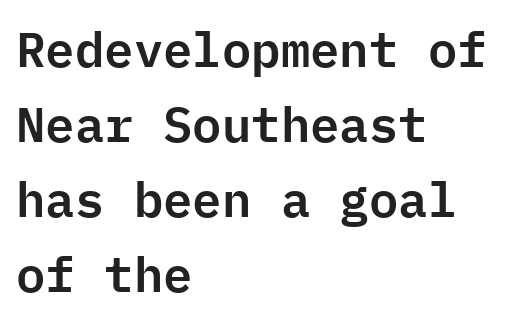
{"serif": "no", "italic": "no", "width": "normal", "stroke_contrast": "low", "x_height": "medium", "monospaced": "yes", "underline": "no", "align": "left", "line_spacing": "normal", "line_spacing_ratio": 1.53, "letter_spacing": "normal", "letter_spacing_em": 0.0, "glyph_px": 49}
